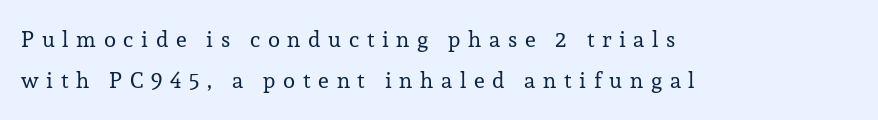
Q: Is the text bold? A: No.
Q: Is the text italic (slanted)? A: No, it is upright.
Q: Is the text underlined? A: No.
Q: How is the paragraph aligned? A: Left-aligned.
Q: Is the spacing between letters normal or unusually wide? A: Unusually wide.
